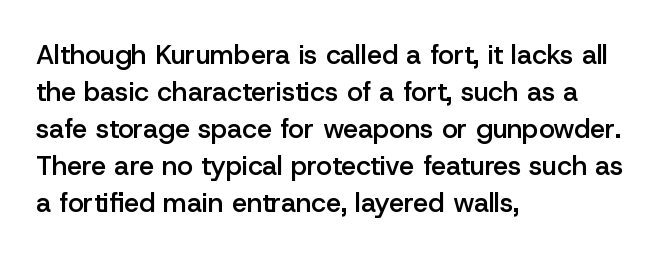
{"italic": "no", "bold": "semi", "underline": "no", "align": "left", "line_spacing": "normal", "line_spacing_ratio": 1.37, "letter_spacing": "normal", "letter_spacing_em": 0.0, "glyph_px": 27}
